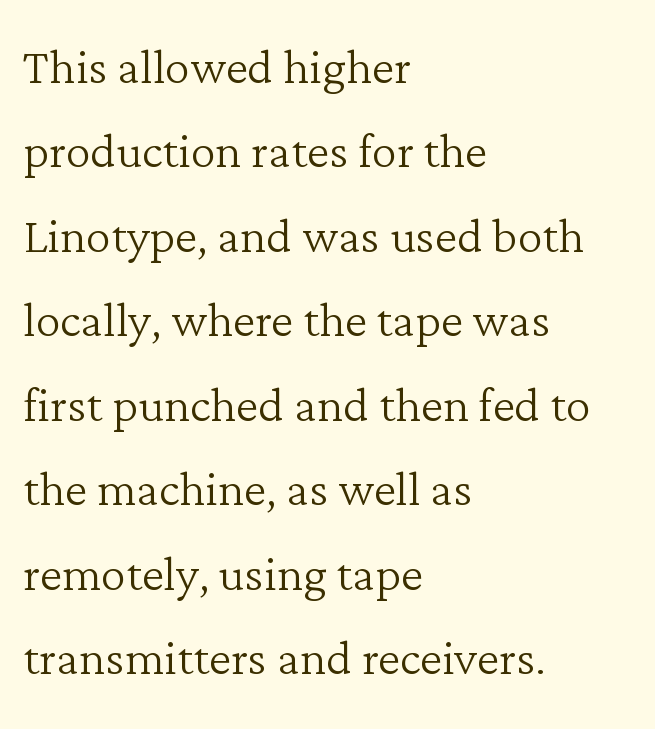
Q: Is the text bold? A: No.
Q: Is the text italic (slanted)? A: No, it is upright.
Q: Is the typeface a serif or a sans-serif typeface? A: Serif.
Q: Is the text underlined? A: No.
Q: How is the paragraph aligned? A: Left-aligned.
Q: Is the spacing between letters normal or unusually wide? A: Normal.
Q: Is the spacing between lines tight, normal or loose? A: Normal.
Q: Width (condensed, normal, or wide)? A: Normal.
Q: Stroke contrast? A: Low.
Q: x-height? A: Medium.
Q: Monospaced? A: No.
